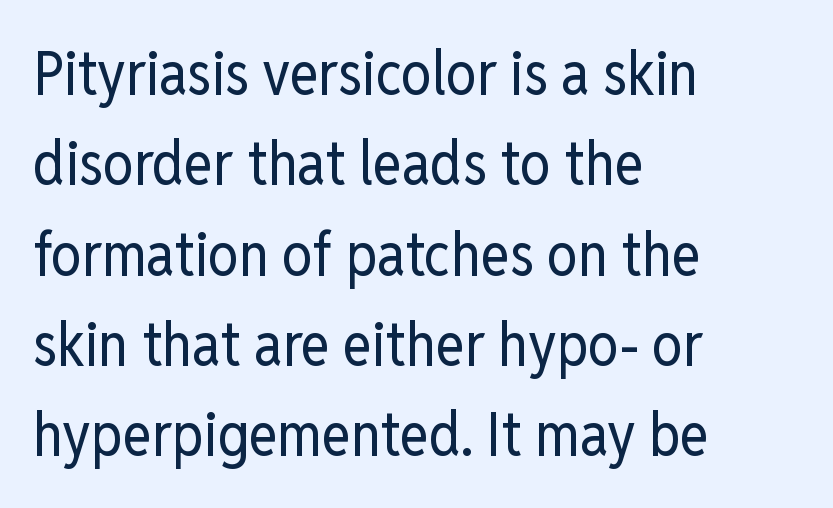
The image shows 61 px regular-weight, condensed sans-serif type, upright; set left-aligned, normal line spacing (1.48x), normal letter spacing, not underlined; low stroke contrast and a medium x-height.
